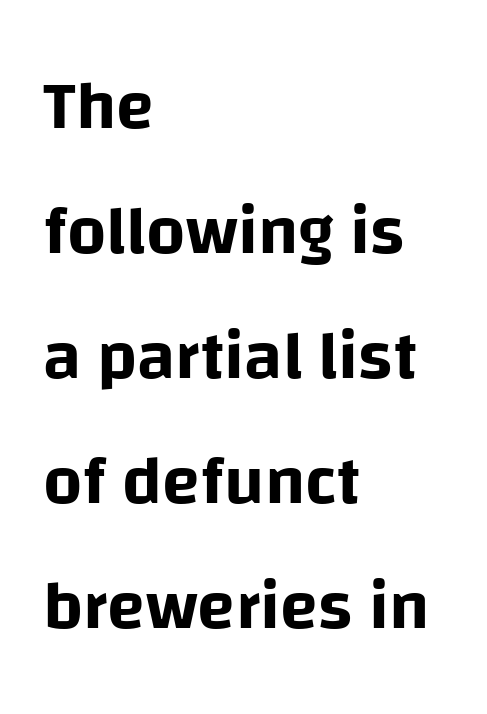
Is this a fixed-width face? No — the glyphs have proportional, varying widths. Between one letter and the next there's only the usual sliver of space. A roman cut, with each character standing at attention. Examine the stroke ends and you'll find no serifs. The lines in this sample share a left origin and differ only in where they stop.
